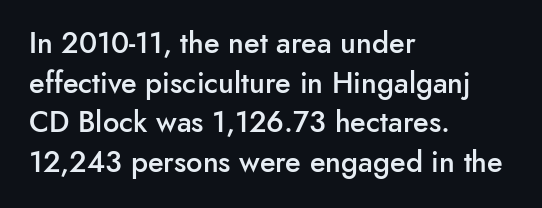
The image shows 29 px semibold sans-serif type, upright; set left-aligned, normal line spacing (1.37x), normal letter spacing, not underlined; low stroke contrast and a small x-height.
